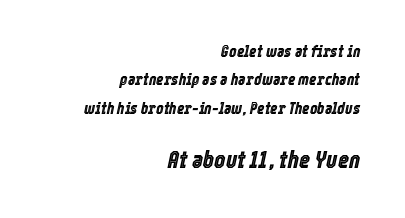
All the whitespace from short lines collects on the left. When letters slant like this, we call the style italic. In this sample the second text group is rendered at the bigger scale. Just letters on the line, the space beneath them empty. The horizontal fit of the characters is conventional and even.
